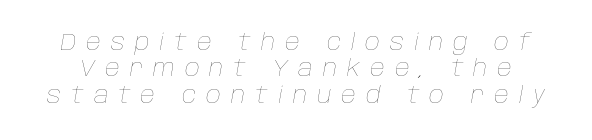
The image shows 23 px text type, italic (leaning right); set tight line spacing (1.15x), unusually wide letter spacing (+0.43 em), not underlined.
